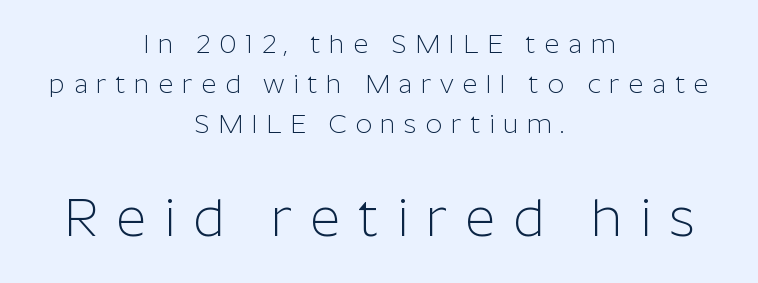
The image shows 53 px light sans-serif type, upright; set centered, normal line spacing (1.54x), unusually wide letter spacing (+0.33 em), not underlined; the second (bottom) block is 2.04x larger; low stroke contrast and a medium x-height.
